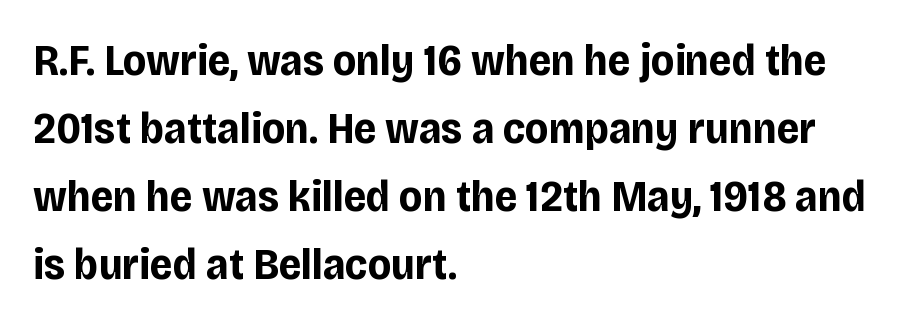
Q: Is the text bold? A: Yes.
Q: Is the text italic (slanted)? A: No, it is upright.
Q: Is the typeface a serif or a sans-serif typeface? A: Sans-serif.
Q: Is the text underlined? A: No.
Q: How is the paragraph aligned? A: Left-aligned.
Q: Is the spacing between letters normal or unusually wide? A: Normal.
Q: Is the spacing between lines tight, normal or loose? A: Normal.
Q: Width (condensed, normal, or wide)? A: Condensed.
Q: Stroke contrast? A: Low.
Q: x-height? A: Large.
Q: Monospaced? A: No.
